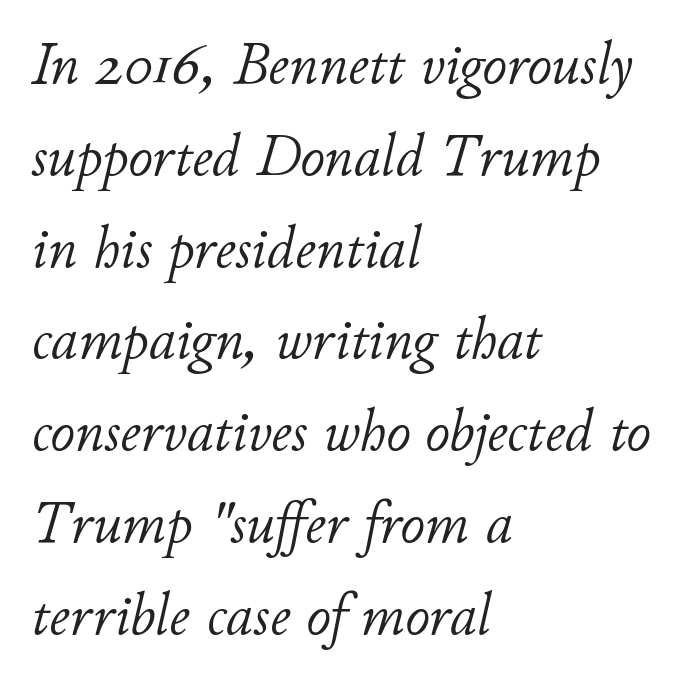
The image shows 60 px light type, italic (leaning right); set left-aligned, normal line spacing (1.53x), normal letter spacing, not underlined; low stroke contrast and a small x-height.
